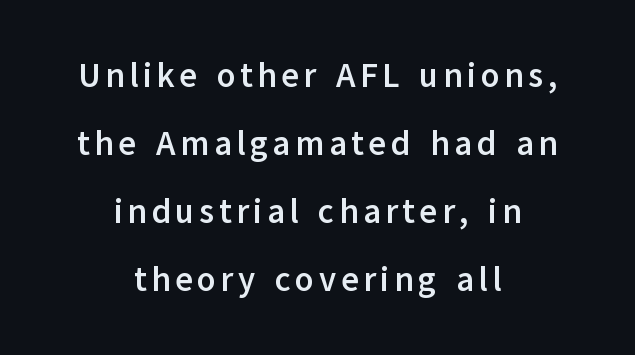
Weight check: bold — yes, fully. Every character sits straight up, as roman type does. The rendering uses natural spacing where letterforms have individual widths. Each letter's strokes conclude bluntly, with no projecting serifs.
